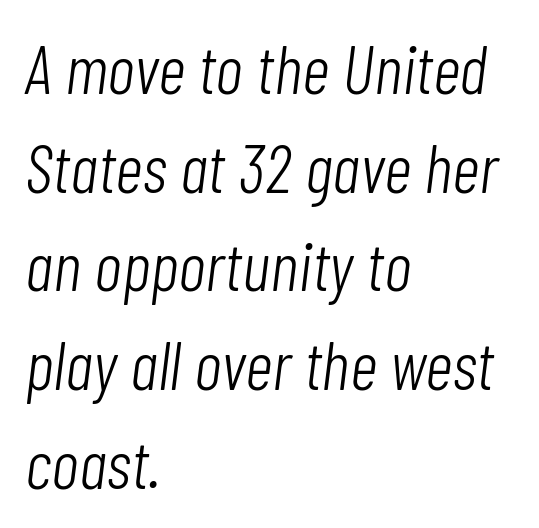
{"italic": "yes", "lean": "right", "slant_degrees": 7, "bold": "no", "weight": "light", "width": "condensed", "stroke_contrast": "low", "x_height": "medium", "monospaced": "no", "underline": "no", "align": "left", "line_spacing": "normal", "line_spacing_ratio": 1.43, "letter_spacing": "normal", "letter_spacing_em": 0.0, "glyph_px": 69}
